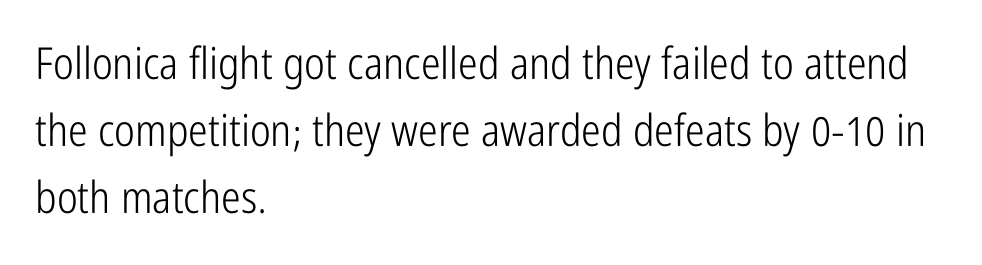
You can tell it's not italic because the verticals are truly vertical. No chunkiness to these letters — they're not bold. Rows of type keep a routine distance in the vertical direction. If you drew a ruler down the left edge, every line would touch it. A bare baseline throughout the passage.
